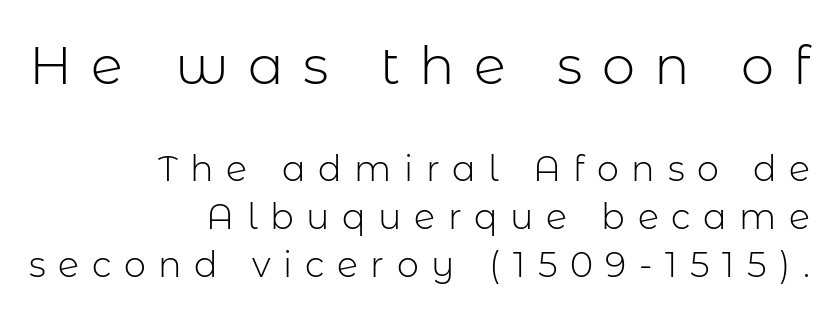
Q: Is the text bold? A: No.
Q: Is the text italic (slanted)? A: No, it is upright.
Q: Is the typeface a serif or a sans-serif typeface? A: Sans-serif.
Q: Is the text underlined? A: No.
Q: How is the paragraph aligned? A: Right-aligned.
Q: Is the spacing between letters normal or unusually wide? A: Unusually wide.
Q: Is the spacing between lines tight, normal or loose? A: Normal.
Q: Which block of text is set in a larger size, the first (top) or the second (bottom)? A: The first (top) one.
Q: Width (condensed, normal, or wide)? A: Normal.
Q: Stroke contrast? A: Low.
Q: x-height? A: Medium.
Q: Monospaced? A: No.
